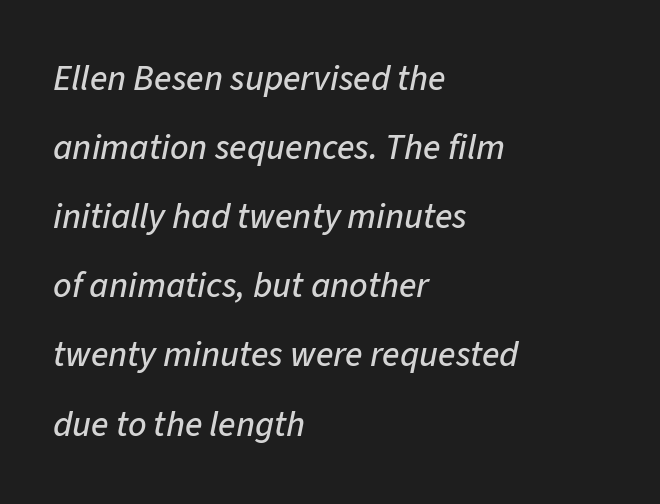
The image shows 36 px text type, italic (leaning right); set left-aligned, loose line spacing (1.92x), normal letter spacing, not underlined; low stroke contrast and a medium x-height.
